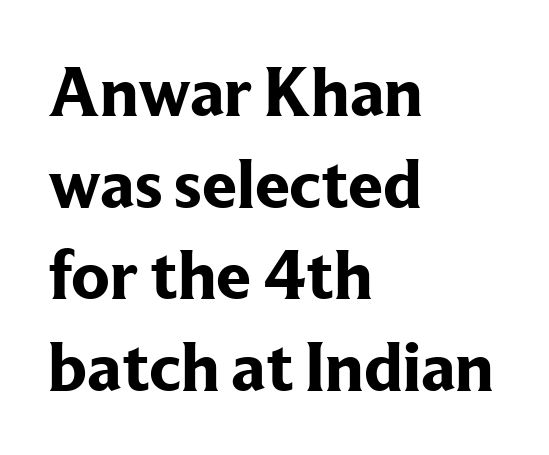
Q: Is the text bold? A: Yes.
Q: Is the text italic (slanted)? A: No, it is upright.
Q: Is the typeface a serif or a sans-serif typeface? A: Serif.
Q: Is the text underlined? A: No.
Q: How is the paragraph aligned? A: Left-aligned.
Q: Is the spacing between letters normal or unusually wide? A: Normal.
Q: Is the spacing between lines tight, normal or loose? A: Normal.
Q: Width (condensed, normal, or wide)? A: Normal.
Q: Stroke contrast? A: Low.
Q: x-height? A: Medium.
Q: Monospaced? A: No.
